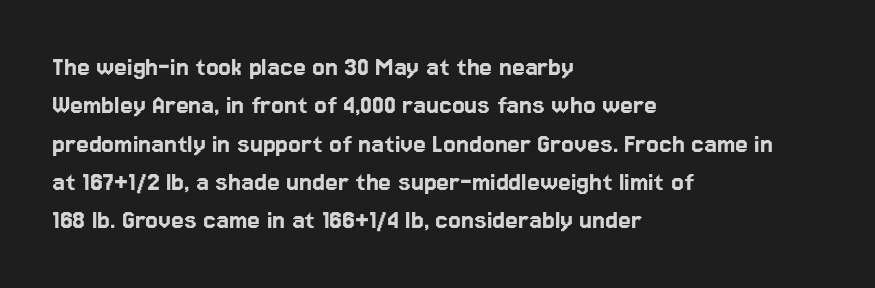
Q: Is the text italic (slanted)? A: No, it is upright.
Q: Is the typeface a serif or a sans-serif typeface? A: Sans-serif.
Q: Is the text underlined? A: No.
Q: How is the paragraph aligned? A: Left-aligned.
Q: Is the spacing between letters normal or unusually wide? A: Normal.
Q: Is the spacing between lines tight, normal or loose? A: Normal.
Q: Width (condensed, normal, or wide)? A: Normal.
Q: Stroke contrast? A: Low.
Q: x-height? A: Medium.
Q: Monospaced? A: No.
